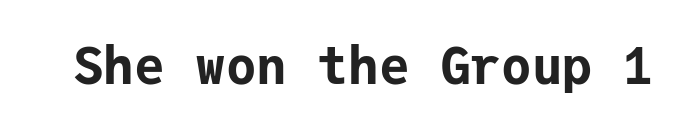
The image shows 51 px bold sans-serif type, upright, monospaced; set normal letter spacing, not underlined; low stroke contrast and a medium x-height.
